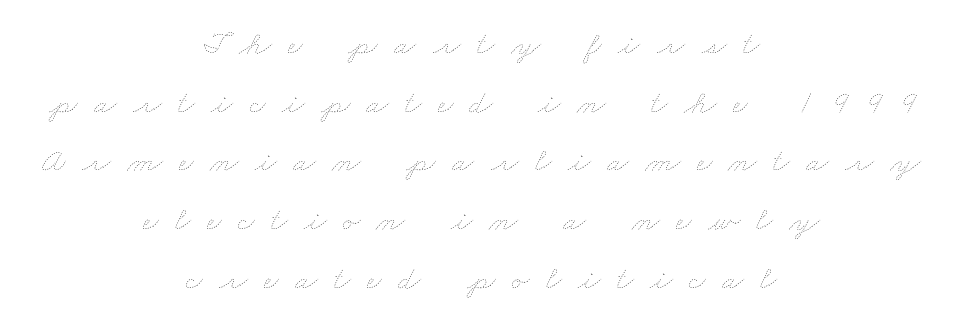
Q: Is the text bold? A: No.
Q: Is the text underlined? A: No.
Q: How is the paragraph aligned? A: Centered.
Q: Is the spacing between letters normal or unusually wide? A: Unusually wide.
Q: Width (condensed, normal, or wide)? A: Wide.
Q: Stroke contrast? A: Low.
Q: x-height? A: Small.
Q: Monospaced? A: No.
